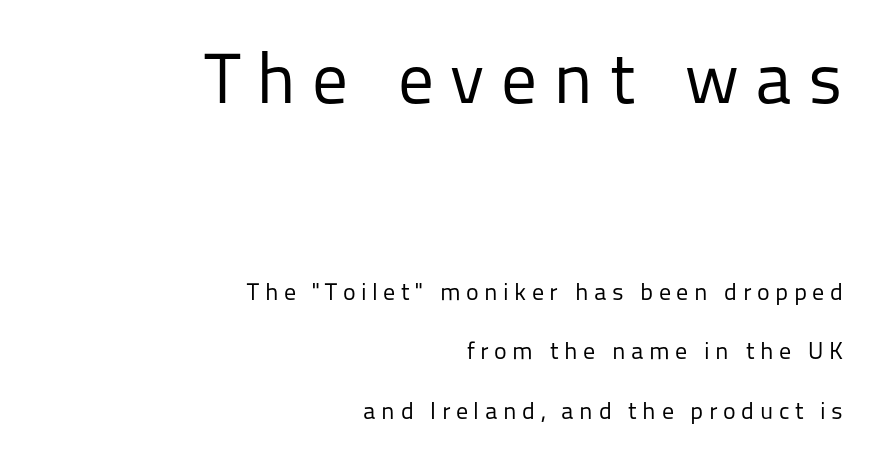
The font is comparable to plain body text, perhaps lighter. Characters remain perfectly vertical along every line. Beneath every word, the page is bare. Top chunk: large. Bottom chunk: small. This is sans-serif lettering, the kind often seen on screens and signage. Note the varied advance widths — an 'i' is clearly narrower than an 'm'.
